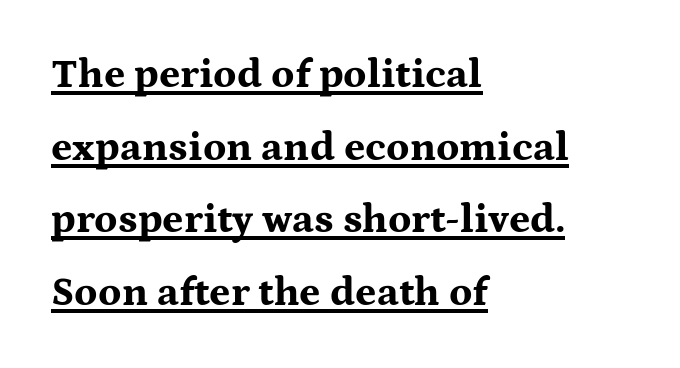
Q: Is the text bold? A: Yes.
Q: Is the text italic (slanted)? A: No, it is upright.
Q: Is the typeface a serif or a sans-serif typeface? A: Serif.
Q: Is the text underlined? A: Yes.
Q: How is the paragraph aligned? A: Left-aligned.
Q: Is the spacing between letters normal or unusually wide? A: Normal.
Q: Width (condensed, normal, or wide)? A: Wide.
Q: Stroke contrast? A: Medium.
Q: x-height? A: Medium.
Q: Monospaced? A: No.
